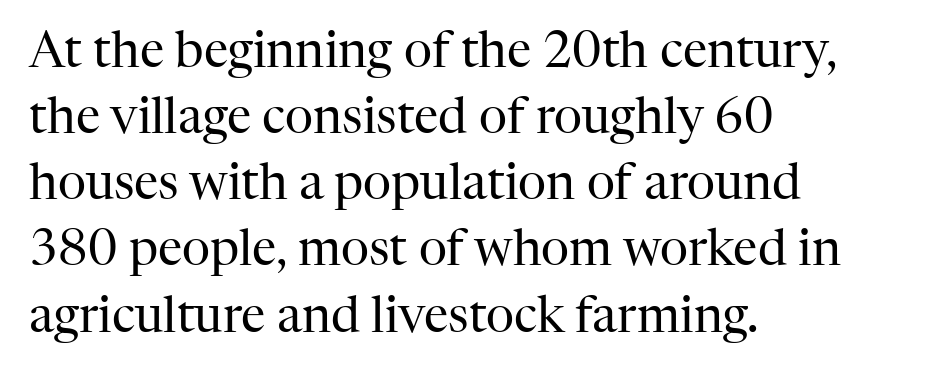
{"serif": "yes", "italic": "no", "bold": "no", "weight": "regular", "width": "normal", "stroke_contrast": "high", "x_height": "medium", "monospaced": "no", "underline": "no", "align": "left", "line_spacing": "normal", "line_spacing_ratio": 1.35, "letter_spacing": "normal", "letter_spacing_em": 0.0, "glyph_px": 49}
